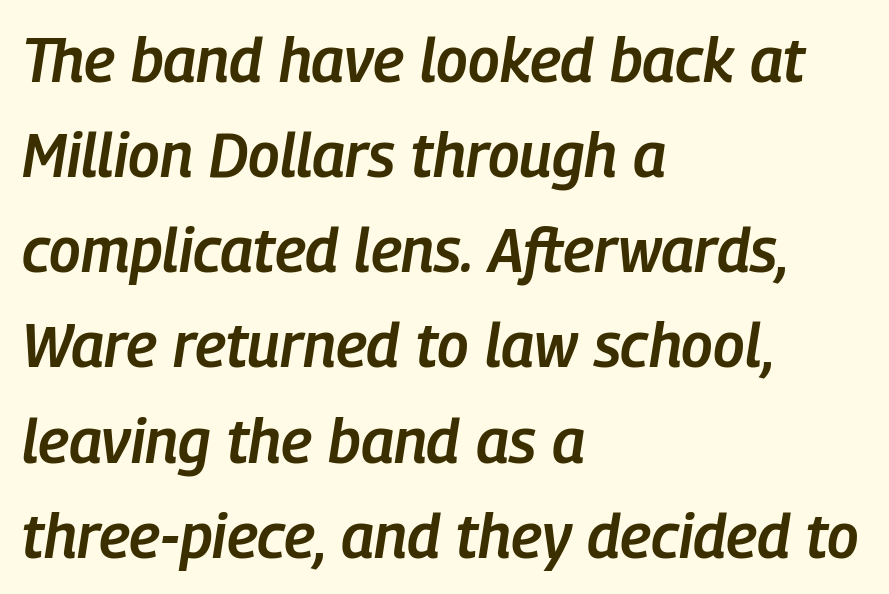
Q: Is the text bold? A: Semi-bold.
Q: Is the text italic (slanted)? A: Yes, it leans right by about 9 degrees.
Q: Is the text underlined? A: No.
Q: How is the paragraph aligned? A: Left-aligned.
Q: Is the spacing between letters normal or unusually wide? A: Normal.
Q: Is the spacing between lines tight, normal or loose? A: Normal.
Q: Width (condensed, normal, or wide)? A: Condensed.
Q: Stroke contrast? A: Low.
Q: x-height? A: Medium.
Q: Monospaced? A: No.
